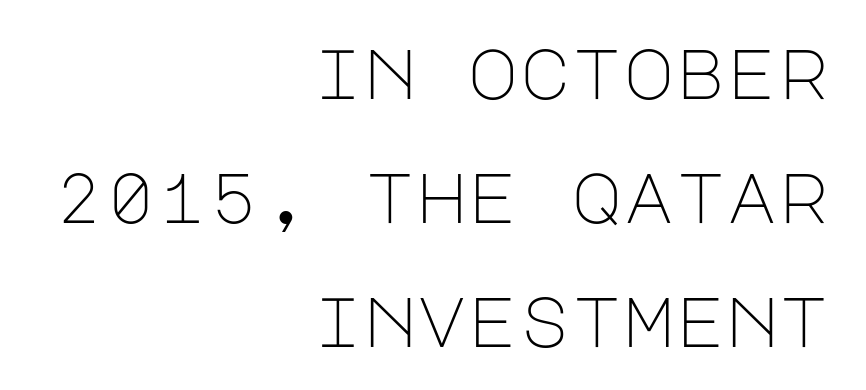
Upright lettering throughout. In terms of letterform style, serifs are entirely absent. Horizontal alignment here is rightward, an uncommon choice for prose. The strip under each line holds only bare page. The type is set solid horizontally, with unmodified tracking. On a weight scale, this lands at 450 or below.
